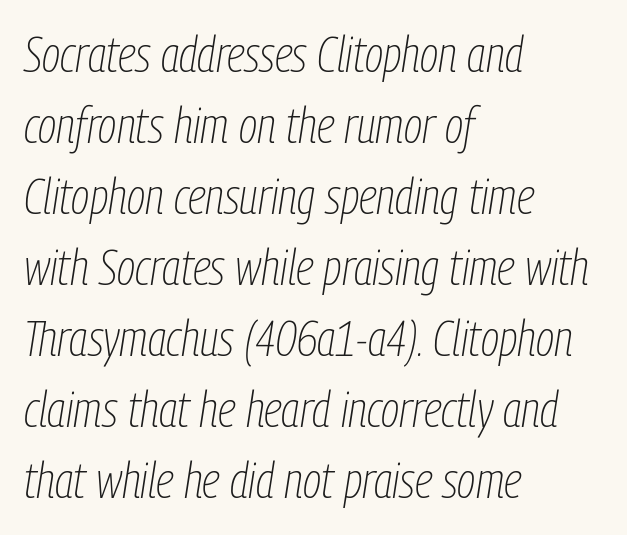
The image shows 49 px thin, condensed type, italic (leaning right); set left-aligned, normal line spacing (1.45x), normal letter spacing, not underlined; low stroke contrast and a medium x-height.
